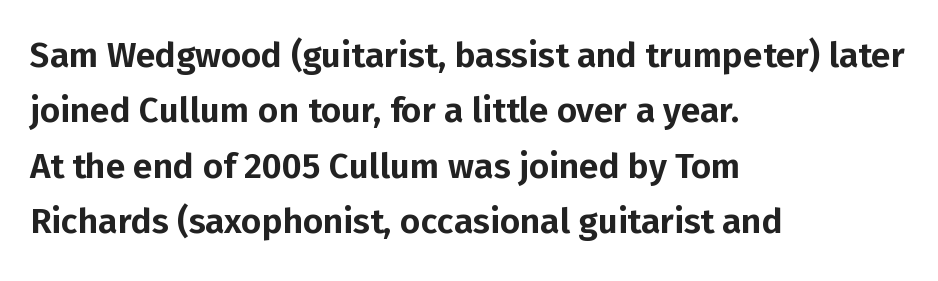
The image shows 35 px sans-serif type, upright; set left-aligned, normal line spacing (1.58x), normal letter spacing, not underlined; low stroke contrast and a medium x-height.
